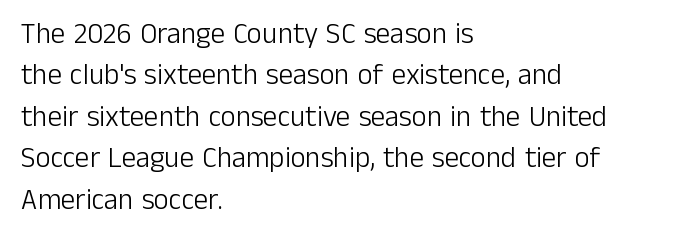
Q: Is the text bold? A: No.
Q: Is the text italic (slanted)? A: No, it is upright.
Q: Is the typeface a serif or a sans-serif typeface? A: Sans-serif.
Q: Is the text underlined? A: No.
Q: How is the paragraph aligned? A: Left-aligned.
Q: Is the spacing between letters normal or unusually wide? A: Normal.
Q: Is the spacing between lines tight, normal or loose? A: Normal.
Q: Width (condensed, normal, or wide)? A: Normal.
Q: Stroke contrast? A: Low.
Q: x-height? A: Medium.
Q: Monospaced? A: No.
